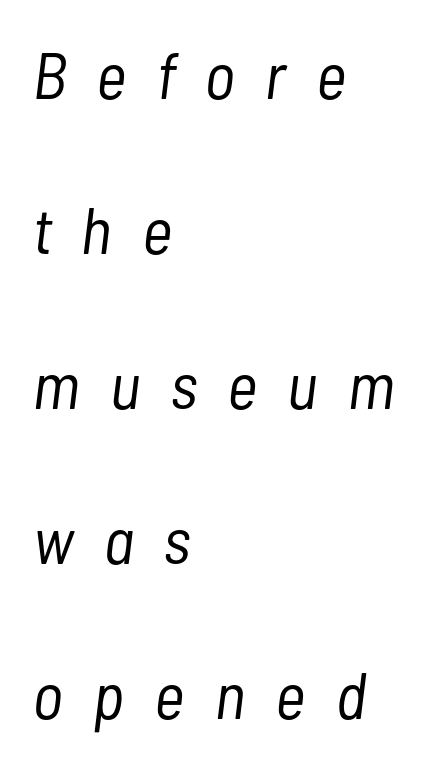
{"italic": "yes", "lean": "right", "slant_degrees": 7, "bold": "no", "weight": "light", "width": "condensed", "stroke_contrast": "low", "x_height": "medium", "monospaced": "no", "underline": "no", "align": "left", "line_spacing": "loose", "line_spacing_ratio": 2.35, "letter_spacing": "wide", "letter_spacing_em": 0.46, "glyph_px": 66}
